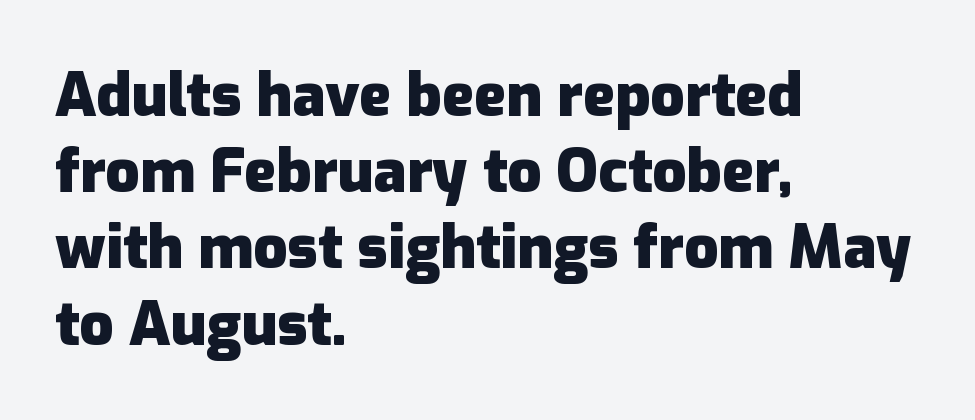
Q: Is the text bold? A: Yes.
Q: Is the text italic (slanted)? A: No, it is upright.
Q: Is the typeface a serif or a sans-serif typeface? A: Sans-serif.
Q: Is the text underlined? A: No.
Q: How is the paragraph aligned? A: Left-aligned.
Q: Is the spacing between letters normal or unusually wide? A: Normal.
Q: Is the spacing between lines tight, normal or loose? A: Normal.
Q: Width (condensed, normal, or wide)? A: Normal.
Q: Stroke contrast? A: Low.
Q: x-height? A: Medium.
Q: Monospaced? A: No.
